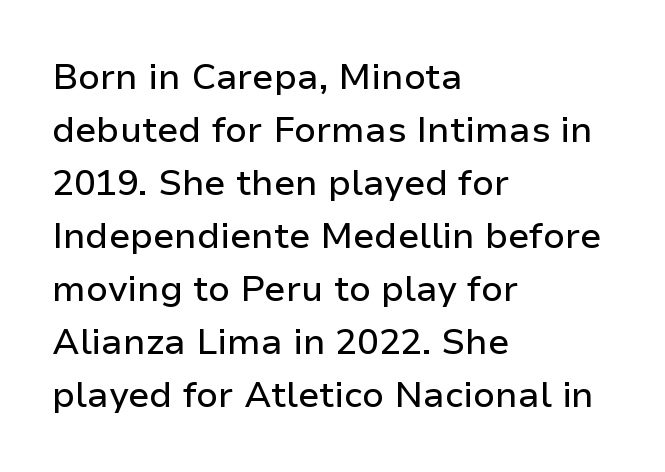
Normally led — the rows are evenly, conventionally spaced. Is this a fixed-width face? No — the glyphs have proportional, varying widths. Left-aligned paragraph, ragged on the right. The letters carry no serifs — their stems end cleanly without finishing strokes. Standard letterfit; no display-style spreading of the glyphs. It's the straight-up-and-down kind of type.
